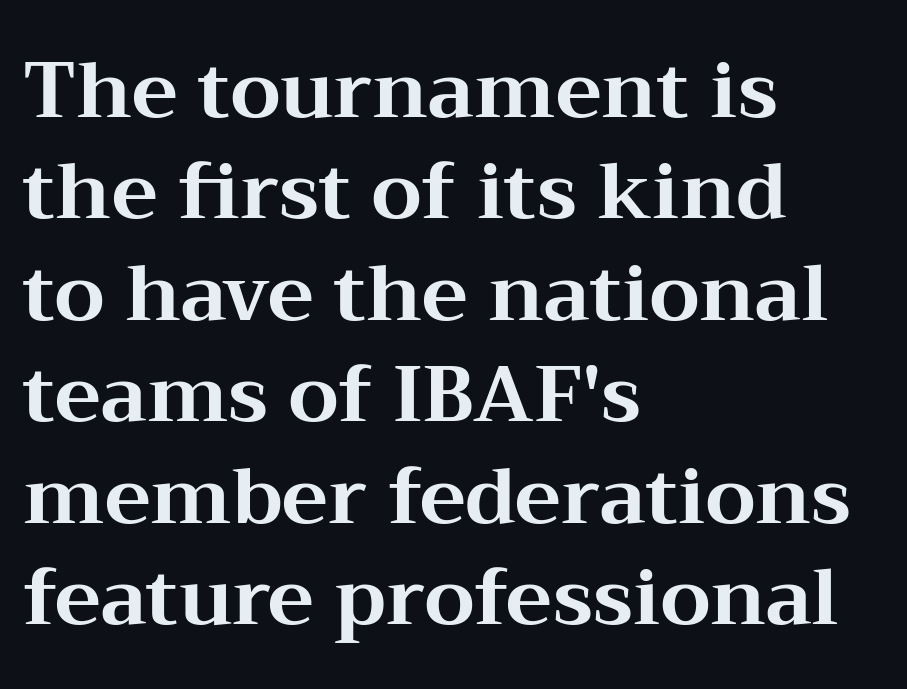
{"serif": "yes", "italic": "no", "bold": "yes", "weight": "bold", "width": "wide", "stroke_contrast": "medium", "x_height": "medium", "monospaced": "no", "underline": "no", "align": "left", "line_spacing": "normal", "line_spacing_ratio": 1.3, "letter_spacing": "normal", "letter_spacing_em": 0.0, "glyph_px": 78}
